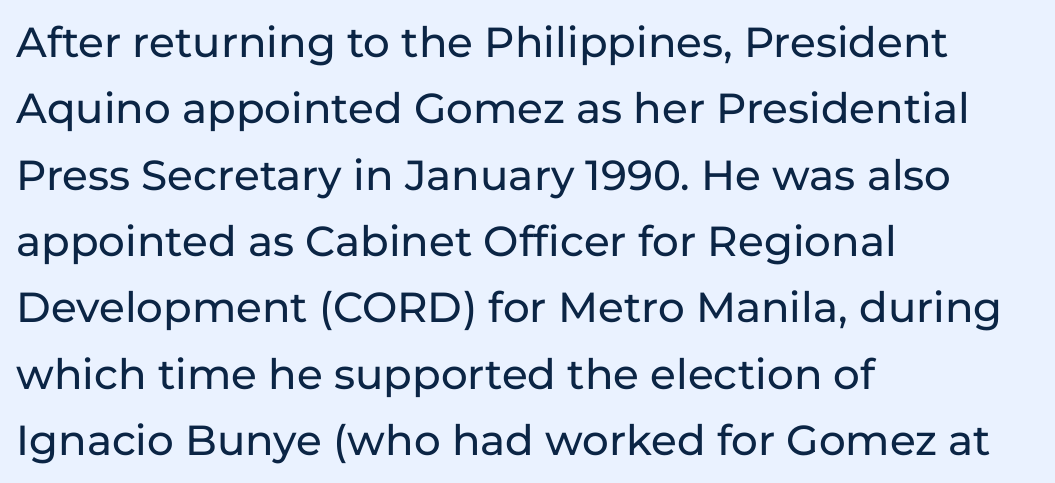
What's the leading like? Ordinary, nothing unusual. Rule under the text: the space is simply empty. The font's upright variant was chosen for this text. Look at the tracking — it's just the regular setting, nothing added. Character widths vary here, with narrow letters taking less room than wide ones. In terms of letterform style, serifs are entirely absent.
